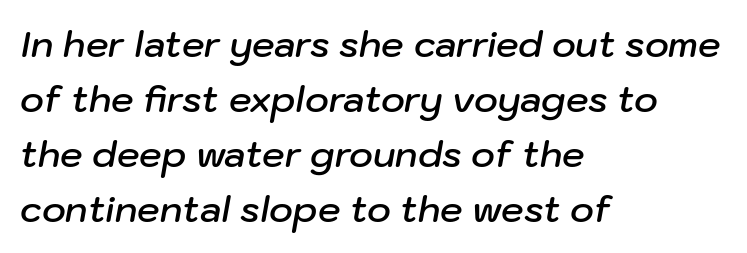
The rendering keeps characters at their native spacing. When letters slant like this, we call the style italic. Typographic density is moderately raised because the face is semibold. Rows of type keep a routine distance in the vertical direction. The space directly below the letters is spotless. This rendering uses left alignment, leaving the right contour irregular.
